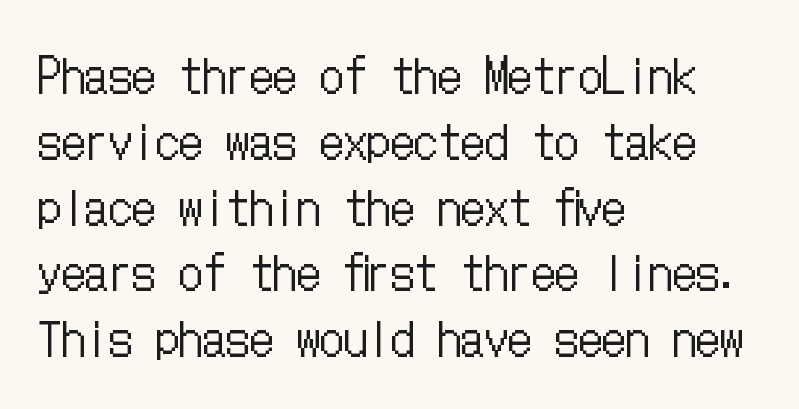
The image shows 47 px regular-weight, condensed type, upright; set left-aligned, normal line spacing (1.4x), normal letter spacing, not underlined; low stroke contrast and a medium x-height.
